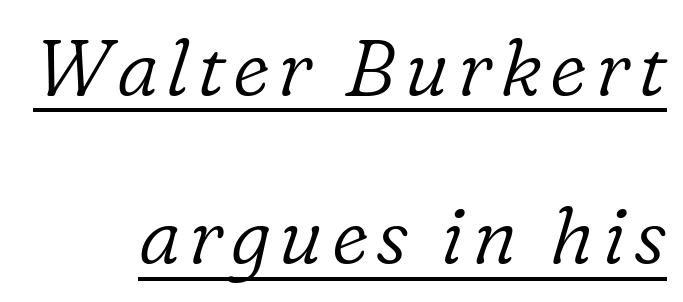
The image shows 79 px light serif type, italic (leaning right); set right-aligned, loose line spacing (2.13x), underlined; low stroke contrast and a medium x-height.
